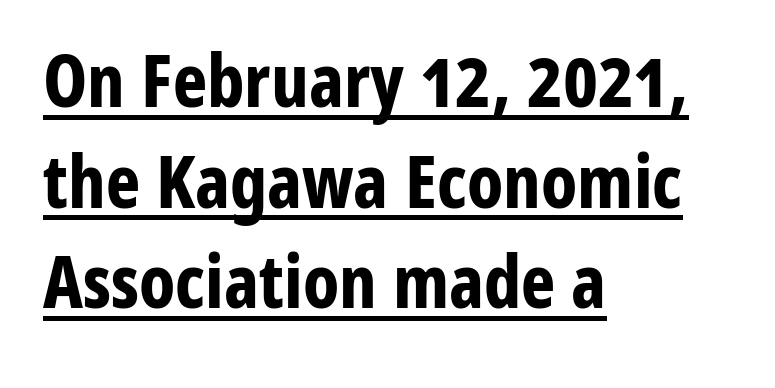
{"serif": "no", "italic": "no", "bold": "yes", "weight": "bold", "width": "condensed", "stroke_contrast": "low", "x_height": "medium", "monospaced": "no", "underline": "yes", "align": "left", "line_spacing": "normal", "line_spacing_ratio": 1.38, "letter_spacing": "normal", "letter_spacing_em": 0.0, "glyph_px": 73}
